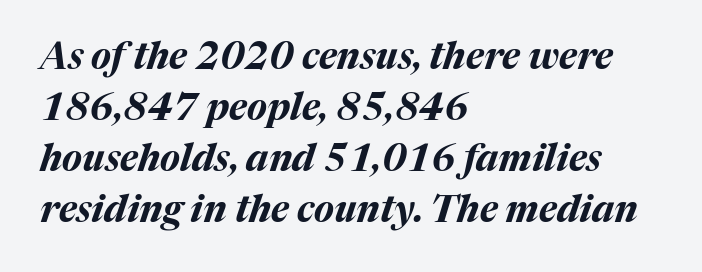
The image shows 37 px bold type, italic (leaning right); set left-aligned, normal line spacing (1.38x), normal letter spacing, not underlined; medium stroke contrast and a medium x-height.
